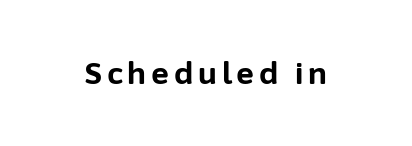
{"serif": "no", "italic": "no", "bold": "yes", "weight": "bold", "width": "normal", "stroke_contrast": "low", "x_height": "medium", "monospaced": "no", "underline": "no", "glyph_px": 30}
